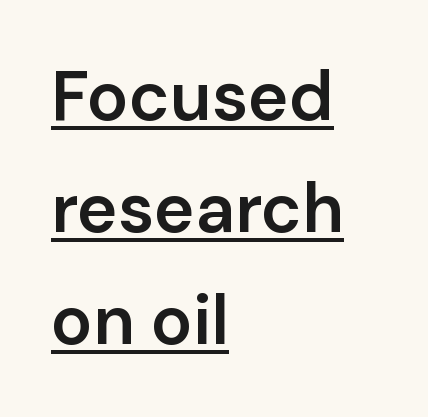
Q: Is the text bold? A: Semi-bold.
Q: Is the text italic (slanted)? A: No, it is upright.
Q: Is the typeface a serif or a sans-serif typeface? A: Sans-serif.
Q: Is the text underlined? A: Yes.
Q: How is the paragraph aligned? A: Left-aligned.
Q: Is the spacing between letters normal or unusually wide? A: Normal.
Q: Is the spacing between lines tight, normal or loose? A: Normal.
Q: Width (condensed, normal, or wide)? A: Normal.
Q: Stroke contrast? A: Low.
Q: x-height? A: Medium.
Q: Monospaced? A: No.
